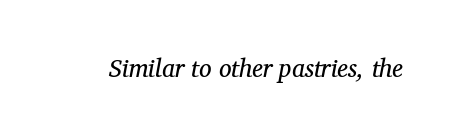
{"italic": "yes", "lean": "right", "slant_degrees": 12, "bold": "no", "underline": "no", "letter_spacing": "normal", "letter_spacing_em": 0.0, "glyph_px": 25}
